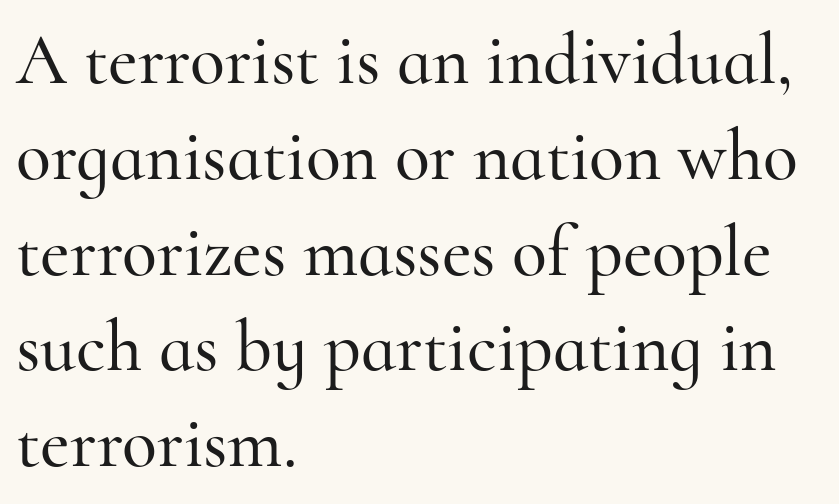
Summary of vertical rhythm: regular, with standard interline spacing. Anything drawn beneath the words? Only blank space. Posture: straight, roman, zero tilt. Compared with a centered layout, this one pins lines to the left instead. The face used here is seriffed, in the tradition of book romans.
